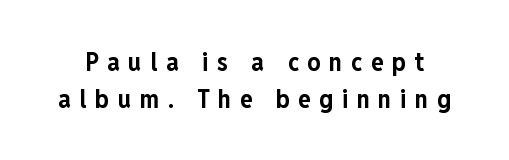
{"italic": "no", "bold": "yes", "underline": "no", "line_spacing": "normal", "line_spacing_ratio": 1.41, "letter_spacing": "wide", "letter_spacing_em": 0.33, "glyph_px": 26}
